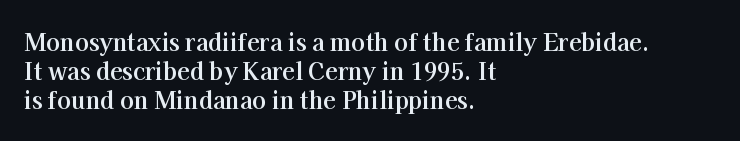
The image shows 23 px bold type, upright; set left-aligned, normal line spacing (1.27x), normal letter spacing, not underlined.
